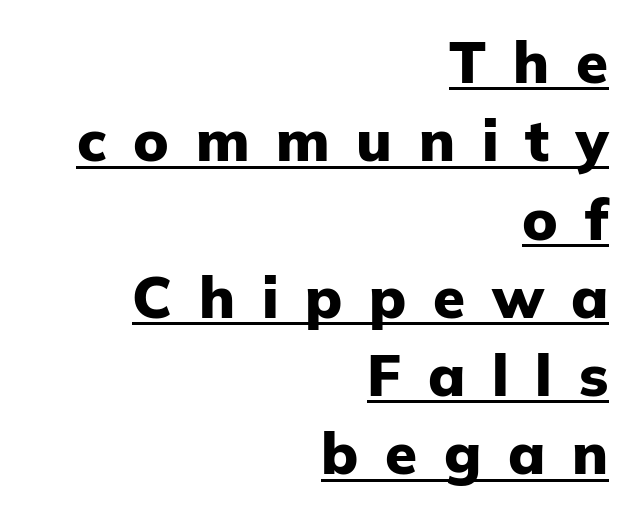
The image shows 58 px heavy sans-serif type, upright; set right-aligned, normal line spacing (1.35x), unusually wide letter spacing (+0.46 em), underlined; low stroke contrast and a medium x-height.
